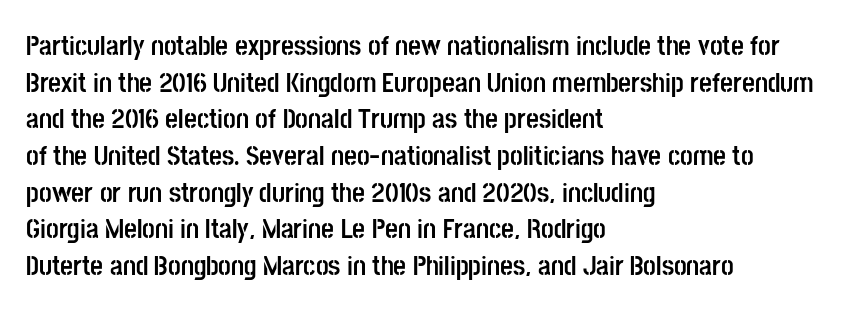
Notice how descenders clear the ascenders below comfortably — that's standard leading. Weight: bold. Beneath every word, the page is bare. Nope, not italic — everything's standing straight. You could not count columns in this text — the font is proportionally spaced. The characters display no serif detailing; their extremities are plain.
